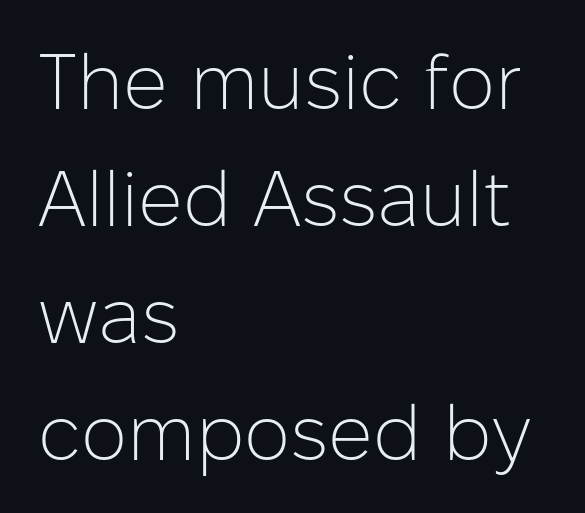
Rows of type keep a routine distance in the vertical direction. Is this a sans? Yes — the strokes have no serifs. Spacing between characters is what you'd get straight out of the box. Each line starts at the same left margin while the right side varies.
